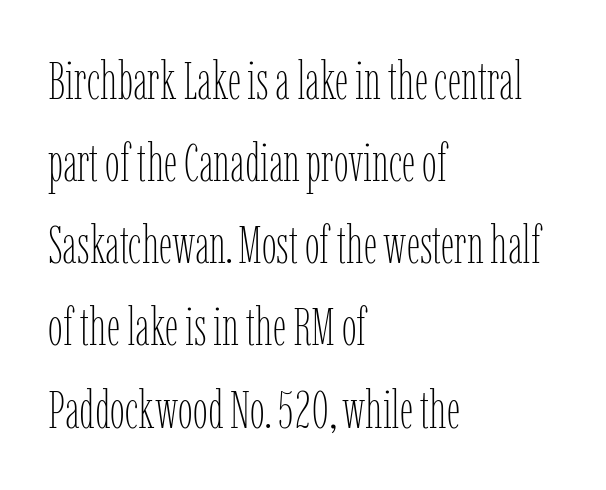
Q: Is the text bold? A: No.
Q: Is the text italic (slanted)? A: No, it is upright.
Q: Is the text underlined? A: No.
Q: How is the paragraph aligned? A: Left-aligned.
Q: Is the spacing between letters normal or unusually wide? A: Normal.
Q: Is the spacing between lines tight, normal or loose? A: Normal.
Q: Width (condensed, normal, or wide)? A: Condensed.
Q: Stroke contrast? A: Low.
Q: x-height? A: Medium.
Q: Monospaced? A: No.
